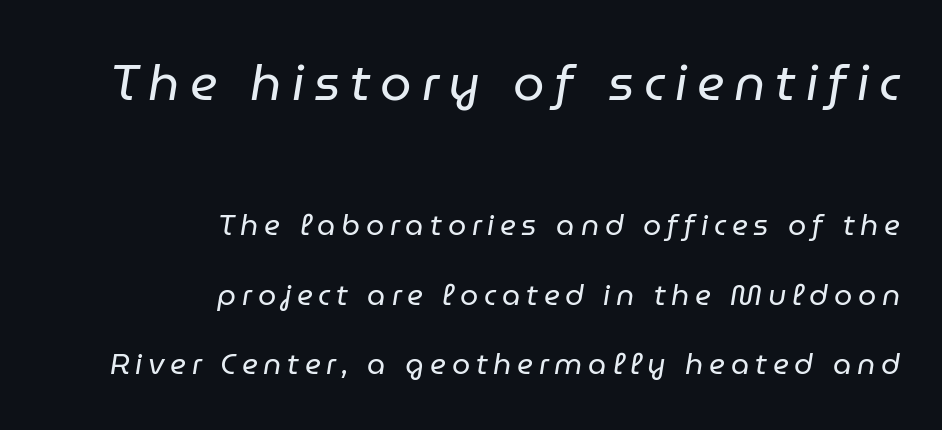
The image shows 50 px regular-weight type, italic (leaning right); set right-aligned, loose line spacing (2.39x), unusually wide letter spacing (+0.2 em), not underlined; the first (top) block is 1.72x larger; low stroke contrast and a medium x-height.
